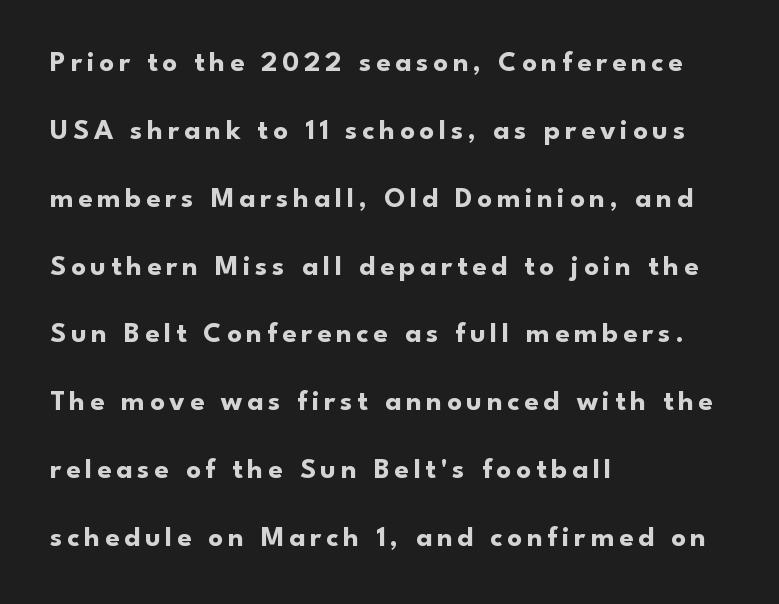
The image shows 29 px bold sans-serif type, upright; set left-aligned, loose line spacing (2.34x), not underlined; low stroke contrast and a small x-height.
